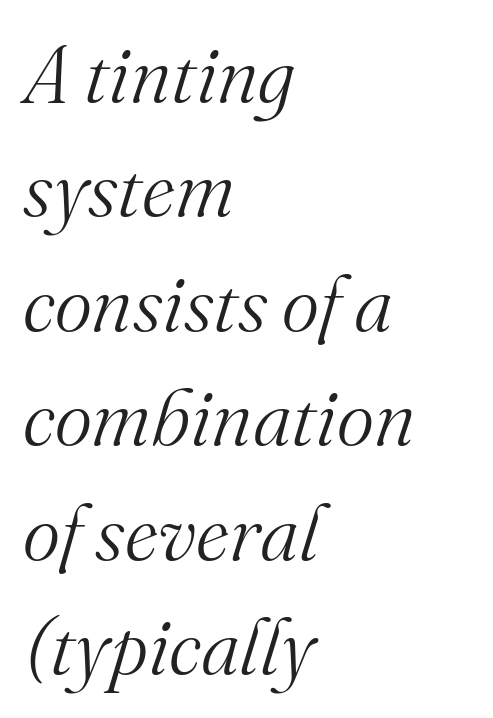
Italic? Definitely — the glyphs are oblique. Lines of text with bare space underneath. The rendering uses a moderate line-height, typical for paragraphs. The passage is arranged the way most books set body copy — flush left.
